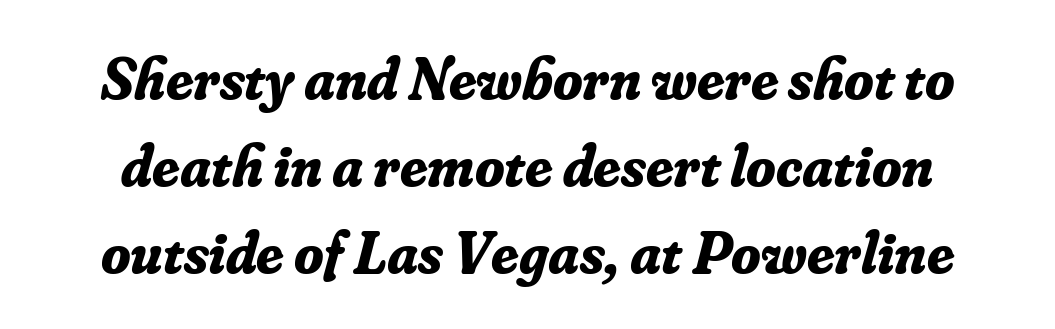
{"serif": "yes", "italic": "yes", "lean": "right", "slant_degrees": 16, "bold": "yes", "weight": "bold", "width": "normal", "stroke_contrast": "low", "x_height": "small", "monospaced": "no", "underline": "no", "line_spacing": "normal", "line_spacing_ratio": 1.45, "letter_spacing": "normal", "letter_spacing_em": 0.0, "glyph_px": 60}
